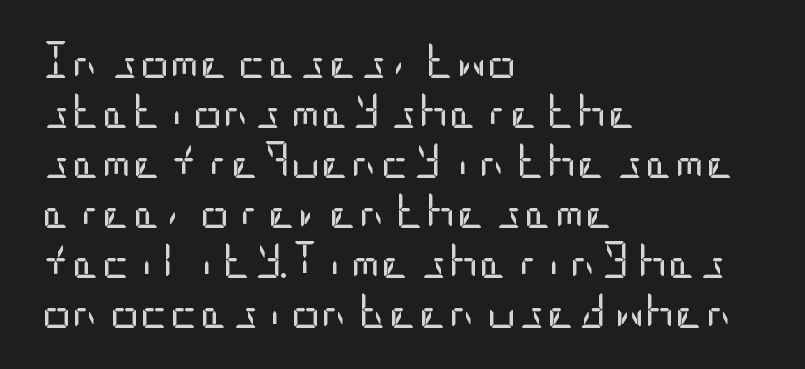
The image shows 37 px regular-weight, condensed sans-serif type, upright; set left-aligned, normal line spacing (1.35x), normal letter spacing, not underlined; low stroke contrast and a large x-height.
